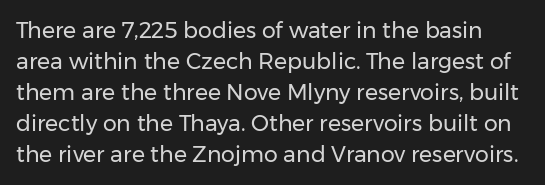
{"italic": "no", "bold": "no", "underline": "no", "line_spacing": "normal", "line_spacing_ratio": 1.41, "letter_spacing": "normal", "letter_spacing_em": 0.0, "glyph_px": 22}
